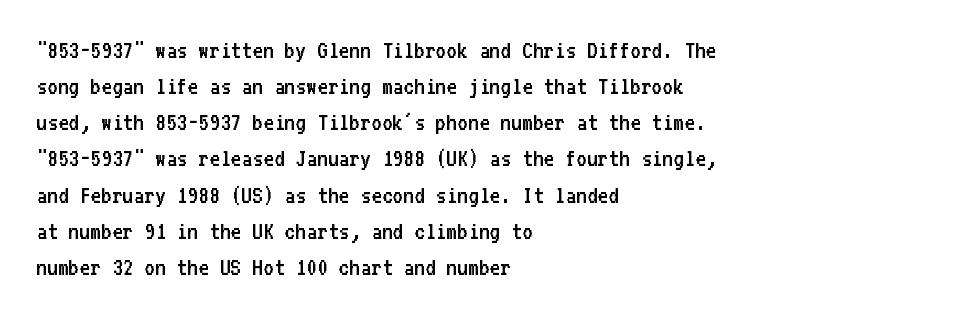
Q: Is the text bold? A: No.
Q: Is the text italic (slanted)? A: No, it is upright.
Q: Is the text underlined? A: No.
Q: How is the paragraph aligned? A: Left-aligned.
Q: Is the spacing between letters normal or unusually wide? A: Normal.
Q: Is the spacing between lines tight, normal or loose? A: Normal.
